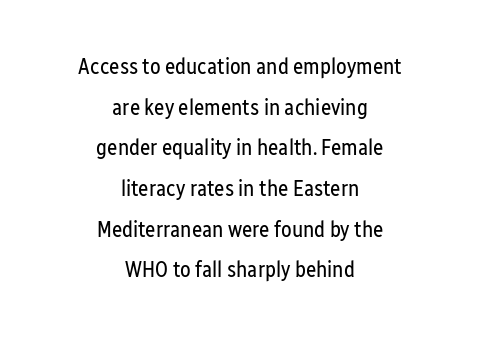
How are the letters spaced? Ordinarily, with no added tracking. No italicization has been applied; the sample stays upright. Which margin do the lines hug? Neither — every line sits in the middle. The space beneath each line is pristine and unruled. Weight: regular or lighter.
